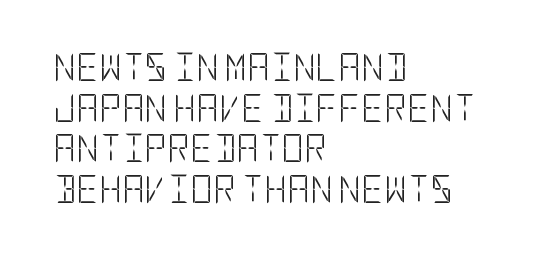
On a weight scale, this lands at 450 or below. Descender tails drop into unmarked territory. How would I describe the line gaps? Plain and ordinary. The rag falls on the right side of this text block. How are the letters spaced? Ordinarily, with no added tracking. Unlike a traditional serif, this face leaves its strokes unadorned.
